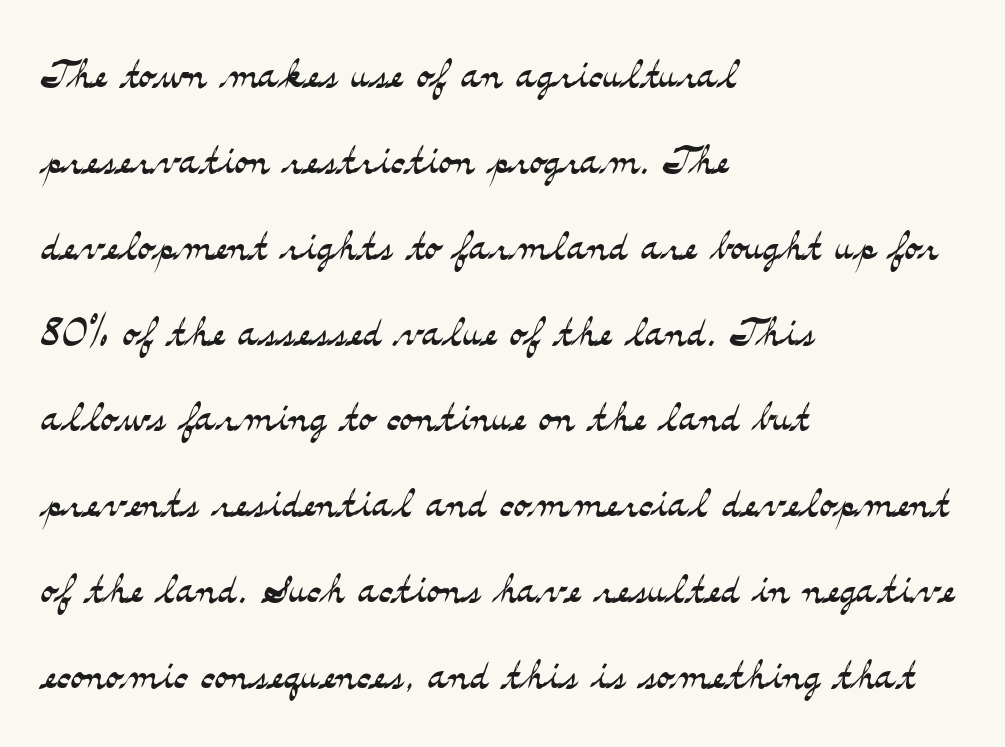
{"serif": "yes", "bold": "no", "weight": "light", "width": "wide", "stroke_contrast": "medium", "x_height": "small", "monospaced": "no", "underline": "no", "align": "left", "line_spacing": "normal", "line_spacing_ratio": 1.59, "letter_spacing": "normal", "letter_spacing_em": 0.0, "glyph_px": 54}
